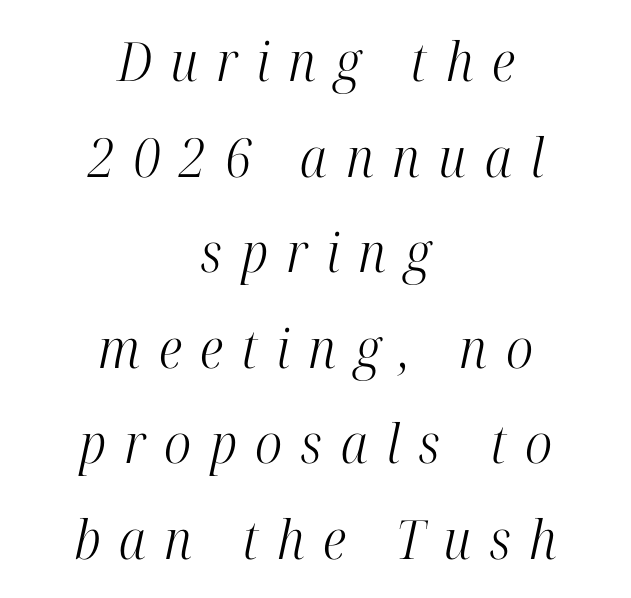
{"serif": "yes", "italic": "yes", "lean": "right", "slant_degrees": 12, "bold": "no", "weight": "light", "width": "condensed", "stroke_contrast": "high", "x_height": "medium", "monospaced": "no", "underline": "no", "align": "center", "line_spacing_ratio": 1.77, "letter_spacing": "wide", "letter_spacing_em": 0.34, "glyph_px": 54}
